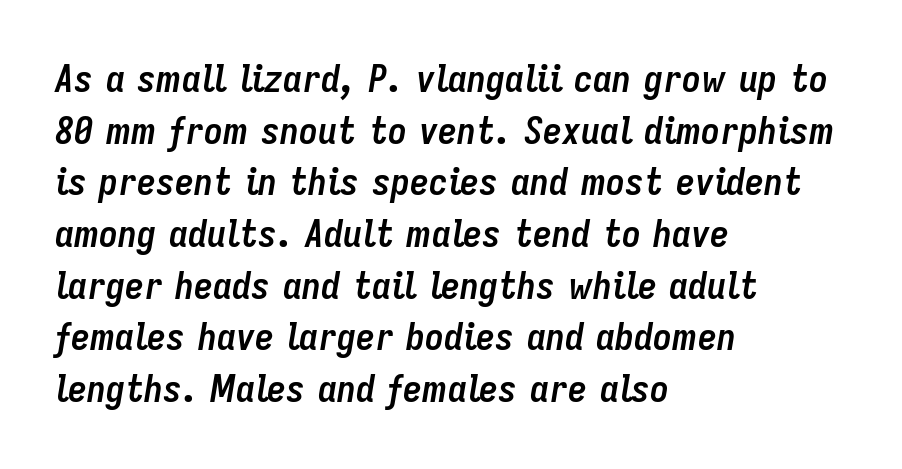
Q: Is the text bold? A: Yes.
Q: Is the text italic (slanted)? A: Yes, it leans right by about 9 degrees.
Q: Is the text underlined? A: No.
Q: How is the paragraph aligned? A: Left-aligned.
Q: Is the spacing between letters normal or unusually wide? A: Normal.
Q: Is the spacing between lines tight, normal or loose? A: Normal.
Q: Width (condensed, normal, or wide)? A: Condensed.
Q: Stroke contrast? A: Low.
Q: x-height? A: Medium.
Q: Monospaced? A: No.
